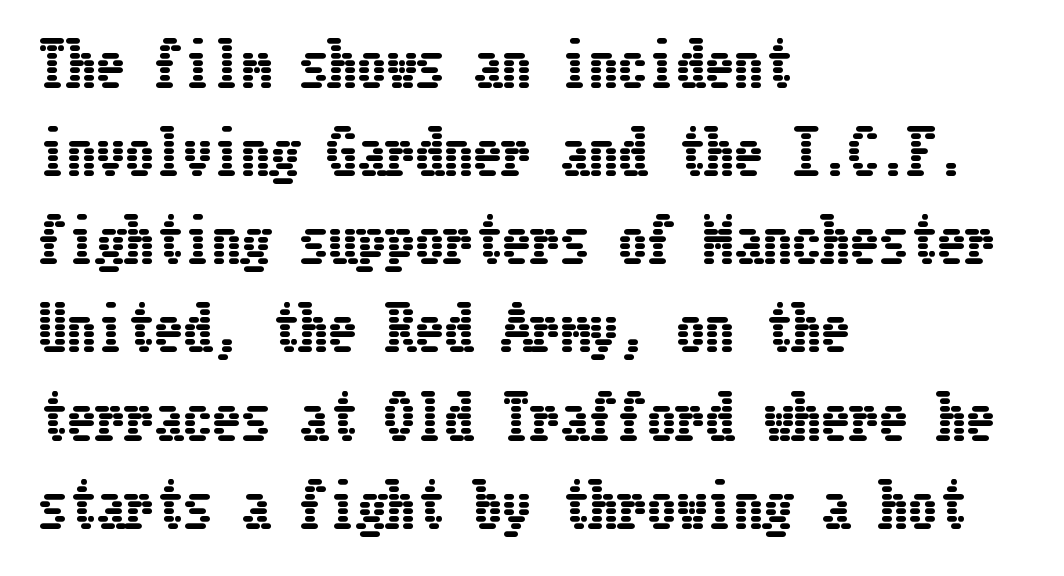
The image shows 58 px condensed type, upright; set left-aligned, normal line spacing (1.52x), normal letter spacing, not underlined; low stroke contrast and a medium x-height.
